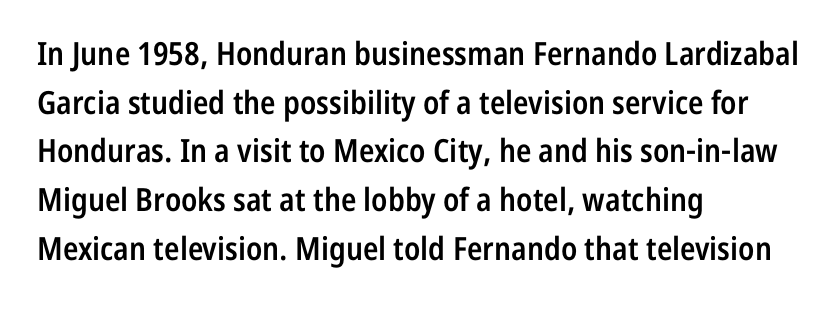
You could call the tracking neutral — neither tight nor loose. The string is rendered with underlining switched off. You can tell it's not italic because the verticals are truly vertical. Notice the strokes are somewhat thickened but not fully heavy: this is a semibold.
